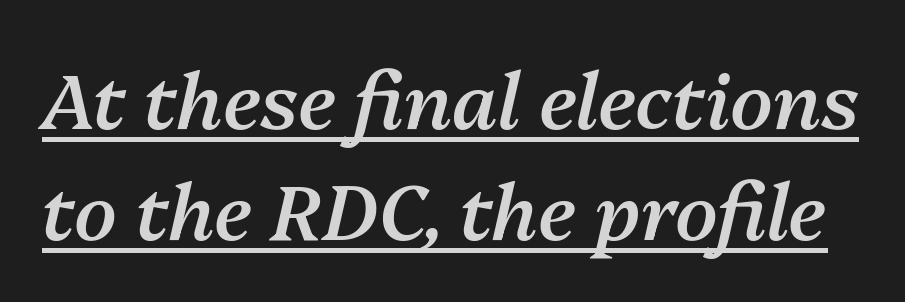
Q: Is the text bold? A: Semi-bold.
Q: Is the text italic (slanted)? A: Yes, it leans right by about 13 degrees.
Q: Is the text underlined? A: Yes.
Q: Is the spacing between letters normal or unusually wide? A: Normal.
Q: Is the spacing between lines tight, normal or loose? A: Normal.
Q: Width (condensed, normal, or wide)? A: Normal.
Q: Stroke contrast? A: Medium.
Q: x-height? A: Medium.
Q: Monospaced? A: No.
